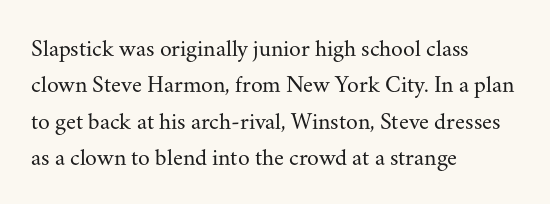
Q: Is the text bold? A: No.
Q: Is the text italic (slanted)? A: No, it is upright.
Q: Is the text underlined? A: No.
Q: How is the paragraph aligned? A: Left-aligned.
Q: Is the spacing between letters normal or unusually wide? A: Normal.
Q: Is the spacing between lines tight, normal or loose? A: Normal.
